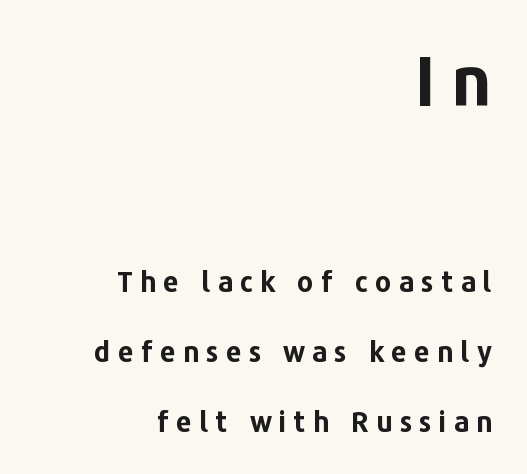
Q: Is the text bold? A: Yes.
Q: Is the text italic (slanted)? A: No, it is upright.
Q: Is the typeface a serif or a sans-serif typeface? A: Sans-serif.
Q: Is the text underlined? A: No.
Q: How is the paragraph aligned? A: Right-aligned.
Q: Is the spacing between letters normal or unusually wide? A: Unusually wide.
Q: Is the spacing between lines tight, normal or loose? A: Loose.
Q: Which block of text is set in a larger size, the first (top) or the second (bottom)? A: The first (top) one.
Q: Width (condensed, normal, or wide)? A: Normal.
Q: Stroke contrast? A: Low.
Q: x-height? A: Medium.
Q: Monospaced? A: No.
